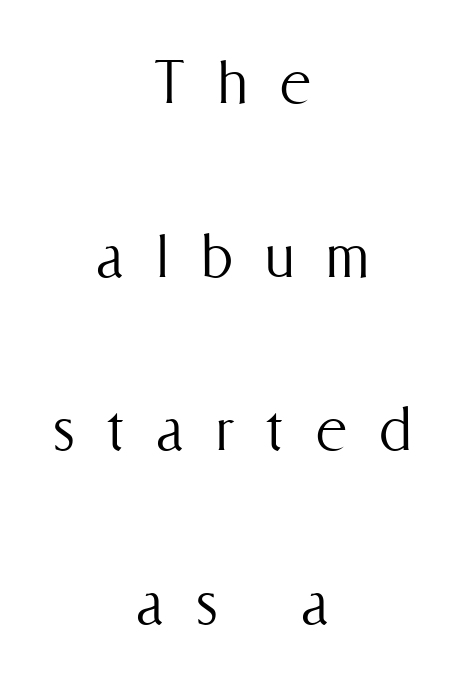
Q: Is the text bold? A: No.
Q: Is the text italic (slanted)? A: No, it is upright.
Q: Is the text underlined? A: No.
Q: How is the paragraph aligned? A: Centered.
Q: Is the spacing between letters normal or unusually wide? A: Unusually wide.
Q: Is the spacing between lines tight, normal or loose? A: Loose.
Q: Width (condensed, normal, or wide)? A: Condensed.
Q: Stroke contrast? A: Medium.
Q: x-height? A: Medium.
Q: Monospaced? A: No.
